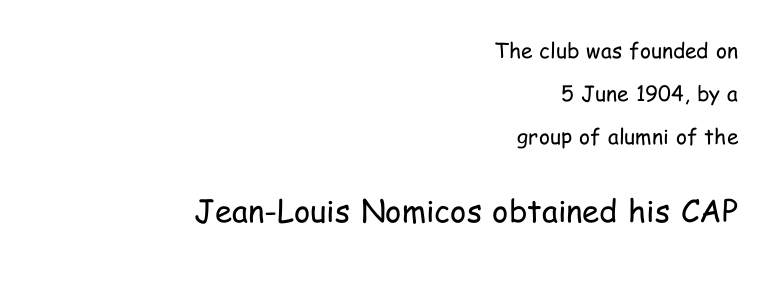
{"serif": "no", "italic": "no", "bold": "no", "weight": "regular", "width": "condensed", "stroke_contrast": "low", "x_height": "medium", "monospaced": "no", "underline": "no", "align": "right", "line_spacing": "loose", "line_spacing_ratio": 2.04, "letter_spacing": "normal", "letter_spacing_em": 0.0, "larger_block": "second", "size_ratio": 1.48, "glyph_px": 31}
